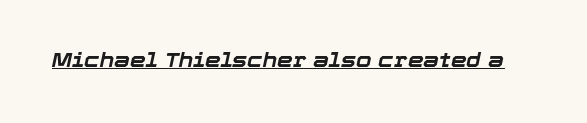
{"italic": "yes", "lean": "right", "slant_degrees": 12, "bold": "yes", "underline": "yes", "letter_spacing": "normal", "letter_spacing_em": 0.0, "glyph_px": 20}
